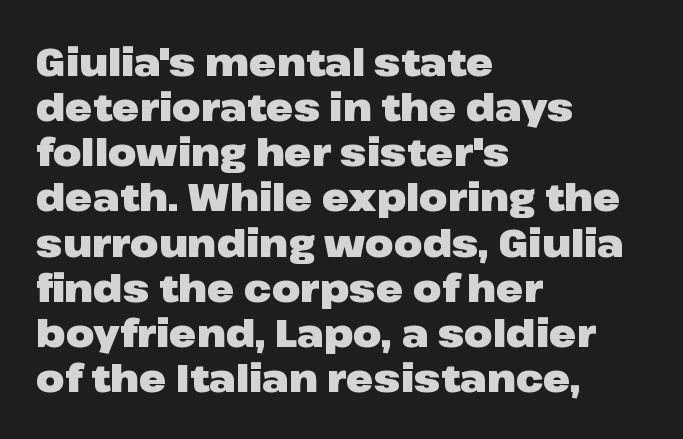
These lines are rendered in a variable-pitch font. This is sans-serif lettering, the kind often seen on screens and signage. The area under the type is left untouched. All the whitespace from short lines collects on the right. Heavy-handed strokes throughout: this text is bold.
